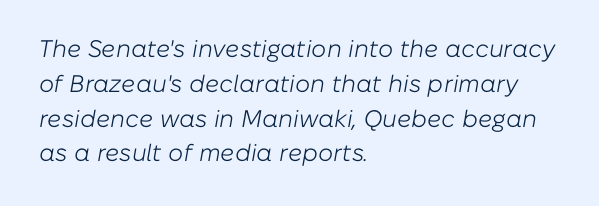
The image shows 24 px text type, italic (leaning right); set left-aligned, normal line spacing (1.45x), normal letter spacing, not underlined.
